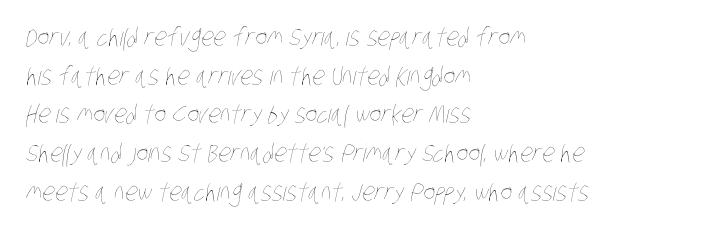
Q: Is the text bold? A: No.
Q: Is the text underlined? A: No.
Q: How is the paragraph aligned? A: Left-aligned.
Q: Is the spacing between letters normal or unusually wide? A: Normal.
Q: Is the spacing between lines tight, normal or loose? A: Normal.
